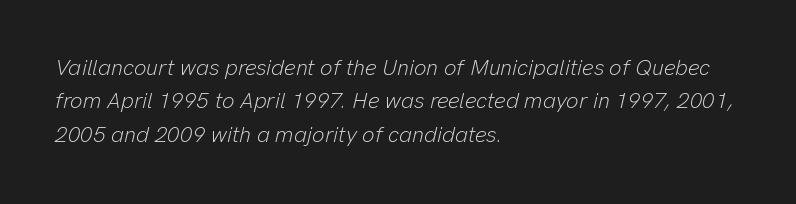
Q: Is the text bold? A: No.
Q: Is the text italic (slanted)? A: Yes, it leans right by about 13 degrees.
Q: Is the text underlined? A: No.
Q: How is the paragraph aligned? A: Left-aligned.
Q: Is the spacing between letters normal or unusually wide? A: Normal.
Q: Is the spacing between lines tight, normal or loose? A: Normal.
